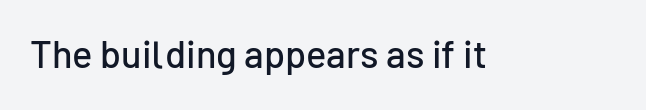
{"serif": "no", "italic": "no", "width": "normal", "stroke_contrast": "low", "x_height": "medium", "monospaced": "no", "underline": "no", "letter_spacing": "normal", "letter_spacing_em": 0.0, "glyph_px": 38}
